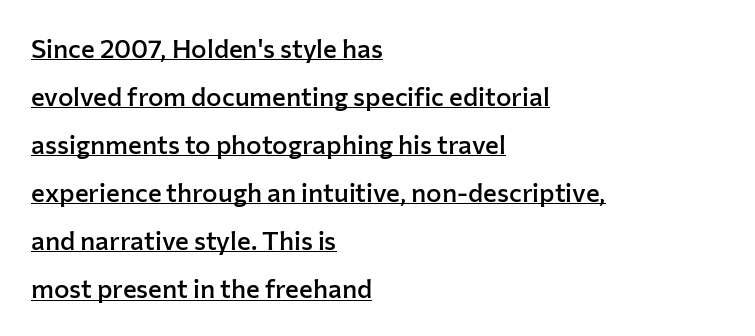
Is there an underline? Yes — a line sits under the letters. It's the straight-up-and-down kind of type. One-word summary of the alignment: left. Weight: semibold (demi). Tracking value appears to be zero — textbook default spacing.
